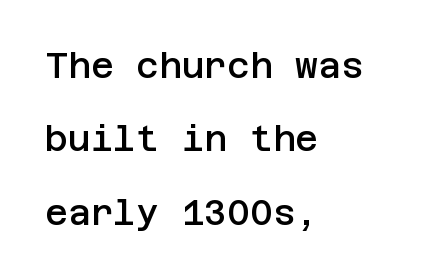
The image shows 35 px semibold sans-serif type, upright; set left-aligned, loose line spacing (2.1x), normal letter spacing, not underlined; low stroke contrast and a large x-height.
